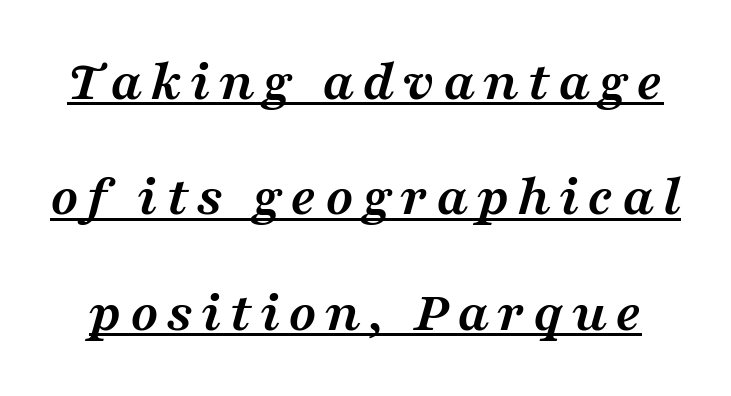
{"serif": "yes", "italic": "yes", "lean": "right", "slant_degrees": 16, "bold": "yes", "weight": "semibold", "width": "wide", "stroke_contrast": "medium", "x_height": "medium", "monospaced": "no", "underline": "yes", "line_spacing": "loose", "line_spacing_ratio": 1.99, "glyph_px": 58}
